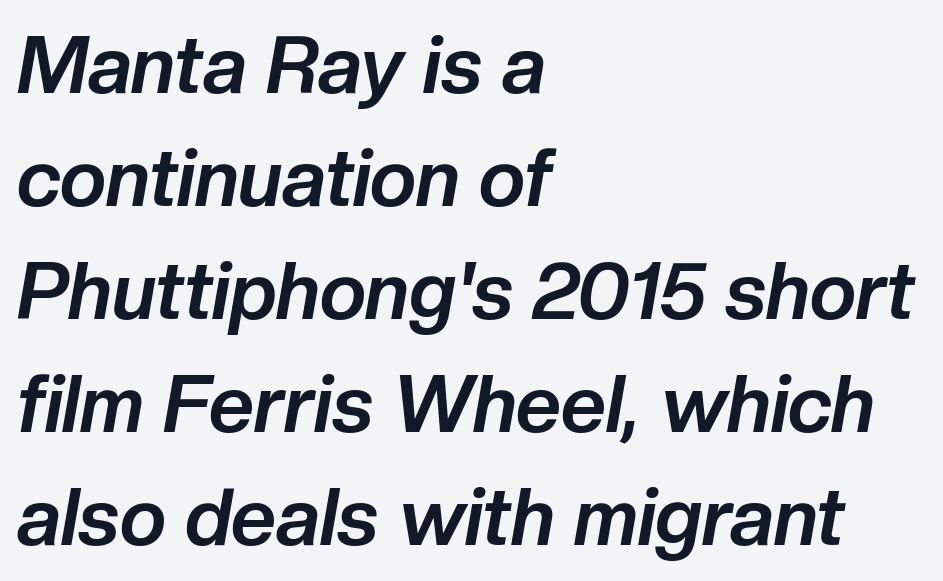
The strip under each line holds only bare page. Heavy-handed strokes throughout: this text is bold. The passage shown is typed in a proportional face where columns would drift. Where is the straight margin? On the left.
